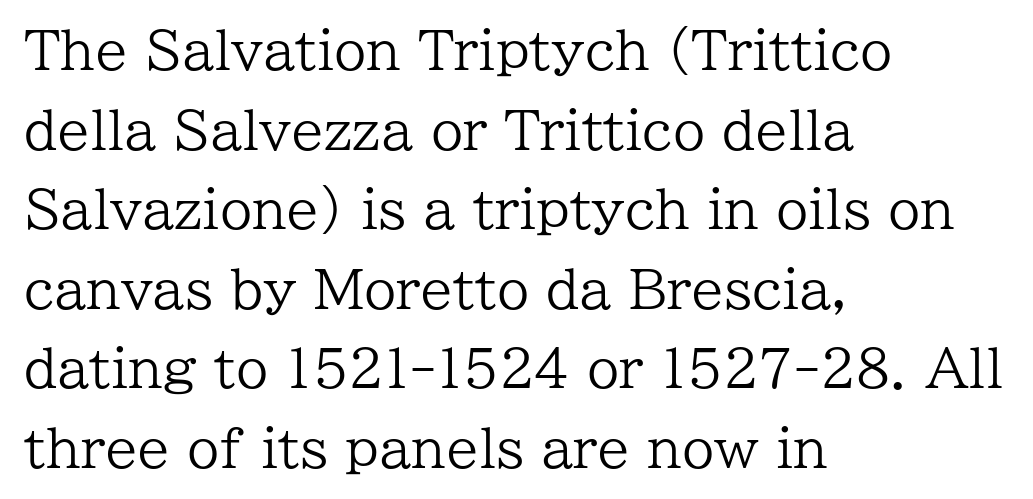
{"serif": "yes", "italic": "no", "bold": "no", "weight": "regular", "width": "normal", "stroke_contrast": "low", "x_height": "medium", "monospaced": "no", "underline": "no", "align": "left", "line_spacing": "normal", "line_spacing_ratio": 1.53, "letter_spacing": "normal", "letter_spacing_em": 0.0, "glyph_px": 52}
